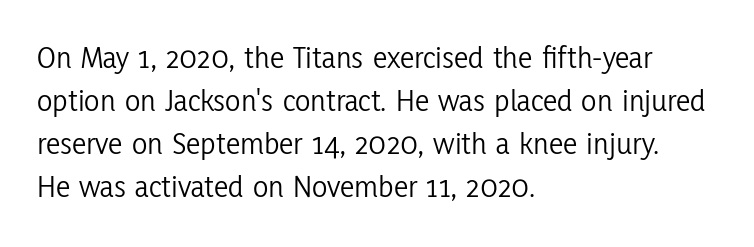
Typographically, this falls in the sans-serif category. Stroke thickness stays within the range of a standard reading face or lighter. Characters remain perfectly vertical along every line. One glance says typical: line gaps are just what's usual.
